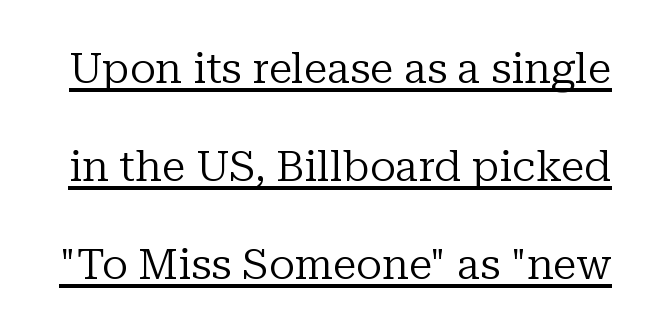
This rendering employs a face with finishing strokes, i.e., a serif. A quiet, ordinary-to-light weight characterises the typeface. Italic? Not at all — the glyphs are vertical. You could fit nearly another row in the gap between these rows. This sample uses plain, unmodified letter spacing. A typesetter would call this proportional, since set widths differ per character.
